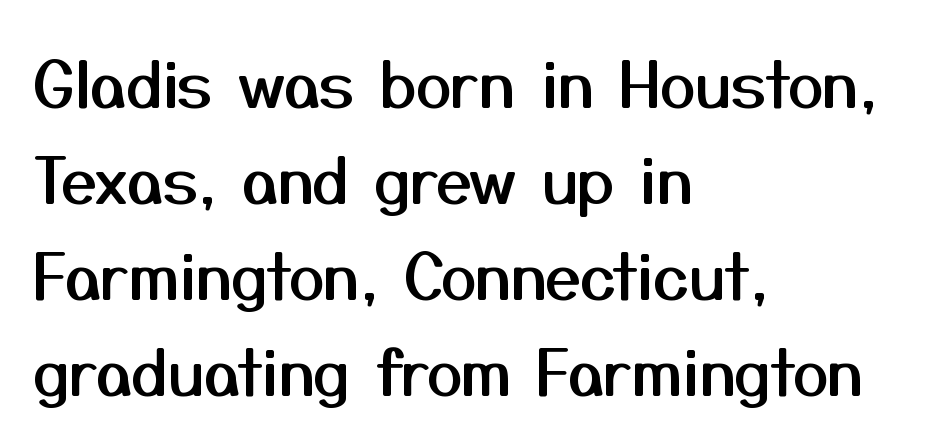
{"serif": "no", "italic": "no", "width": "normal", "stroke_contrast": "medium", "x_height": "medium", "monospaced": "no", "underline": "no", "align": "left", "line_spacing": "normal", "line_spacing_ratio": 1.5, "letter_spacing": "normal", "letter_spacing_em": 0.0, "glyph_px": 64}
